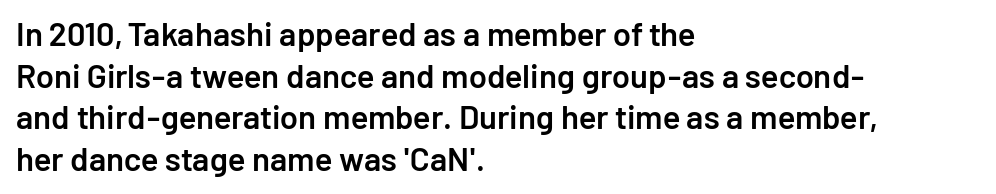
The image shows 33 px semibold sans-serif type, upright; set left-aligned, normal line spacing (1.26x), normal letter spacing, not underlined; low stroke contrast and a medium x-height.
